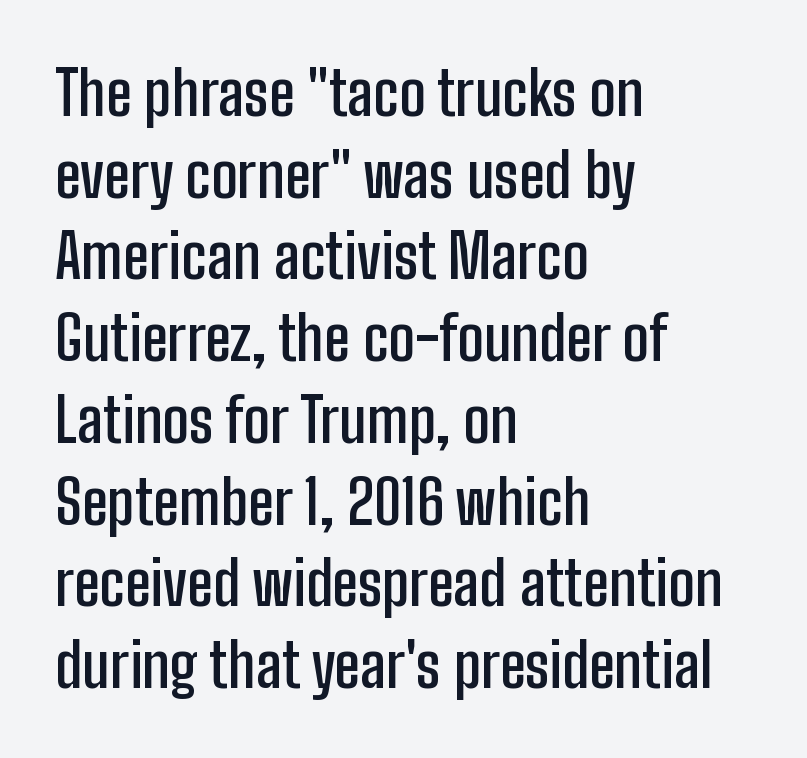
{"serif": "no", "italic": "no", "bold": "semi", "weight": "semibold", "width": "condensed", "stroke_contrast": "low", "x_height": "medium", "monospaced": "no", "underline": "no", "align": "left", "line_spacing": "normal", "line_spacing_ratio": 1.34, "letter_spacing": "normal", "letter_spacing_em": 0.0, "glyph_px": 61}
